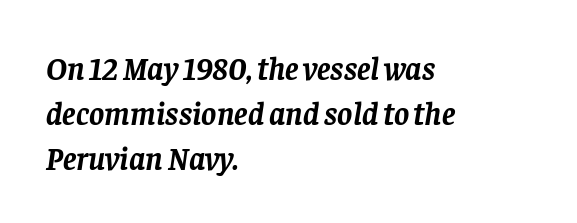
Glance below the letters and you will spot only blank space. Characters follow at the spacing the type designer built in. Varying glyph widths throughout — classic text-font behaviour. Each line starts at the same left margin while the right side varies. Check where the strokes stop: tiny serifs finish them off.
